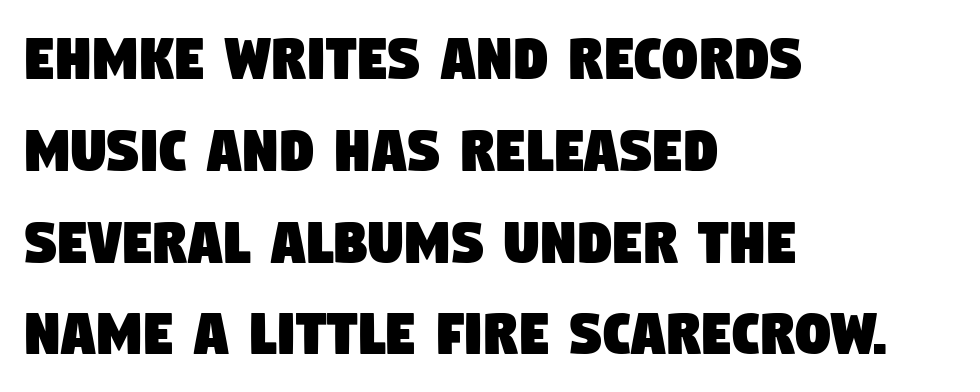
The image shows 69 px condensed sans-serif type; set left-aligned, normal line spacing (1.33x), normal letter spacing, not underlined; low stroke contrast and a large x-height.
